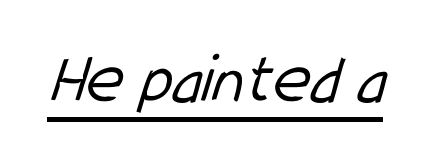
{"serif": "no", "bold": "no", "weight": "light", "width": "condensed", "stroke_contrast": "low", "x_height": "medium", "monospaced": "no", "underline": "yes", "letter_spacing": "normal", "letter_spacing_em": 0.0, "glyph_px": 72}
